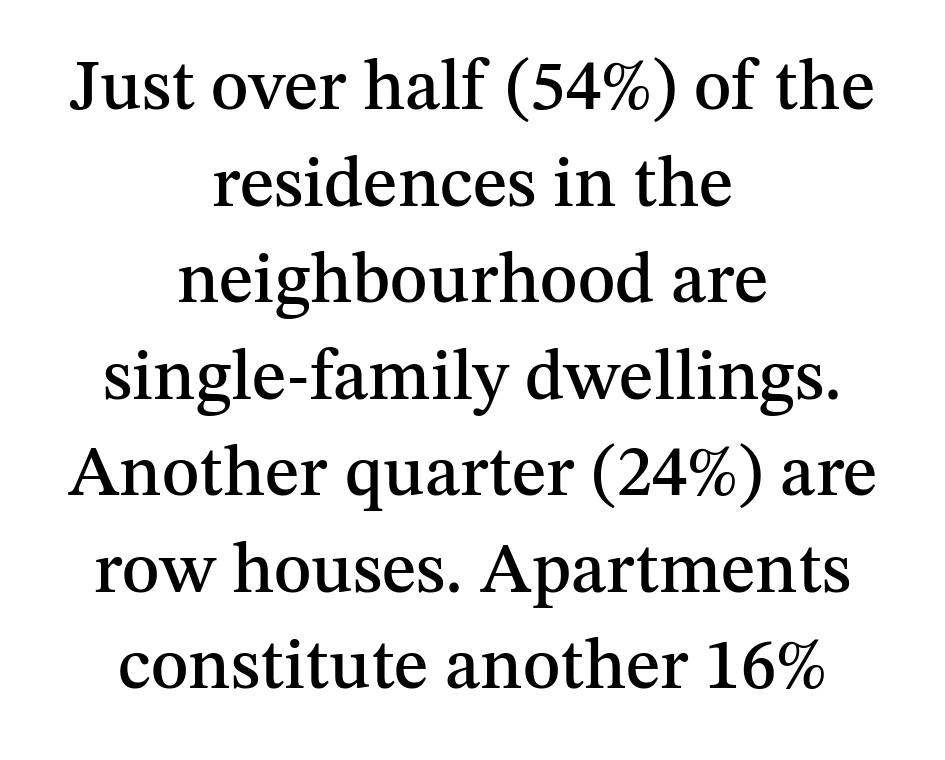
Q: Is the text italic (slanted)? A: No, it is upright.
Q: Is the typeface a serif or a sans-serif typeface? A: Serif.
Q: Is the text underlined? A: No.
Q: How is the paragraph aligned? A: Centered.
Q: Is the spacing between letters normal or unusually wide? A: Normal.
Q: Is the spacing between lines tight, normal or loose? A: Normal.
Q: Width (condensed, normal, or wide)? A: Normal.
Q: Stroke contrast? A: Medium.
Q: x-height? A: Medium.
Q: Monospaced? A: No.
